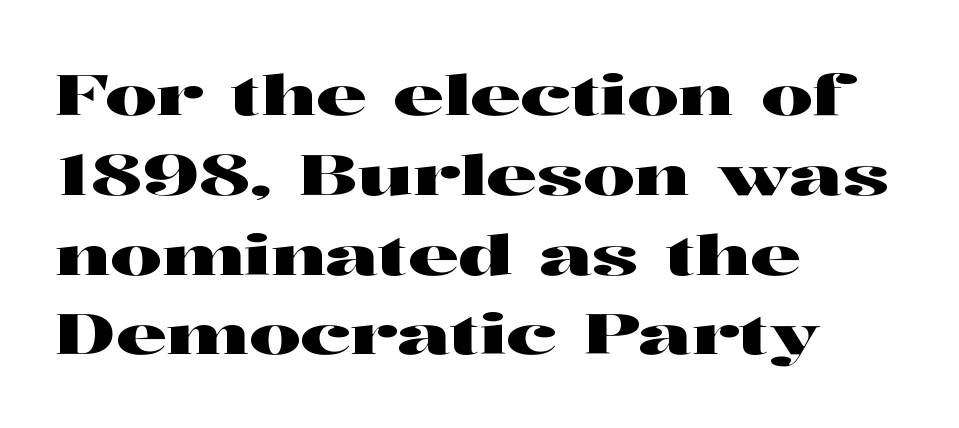
Q: Is the text italic (slanted)? A: No, it is upright.
Q: Is the typeface a serif or a sans-serif typeface? A: Serif.
Q: Is the text underlined? A: No.
Q: How is the paragraph aligned? A: Left-aligned.
Q: Is the spacing between letters normal or unusually wide? A: Normal.
Q: Is the spacing between lines tight, normal or loose? A: Normal.
Q: Width (condensed, normal, or wide)? A: Wide.
Q: Stroke contrast? A: High.
Q: x-height? A: Medium.
Q: Monospaced? A: No.
